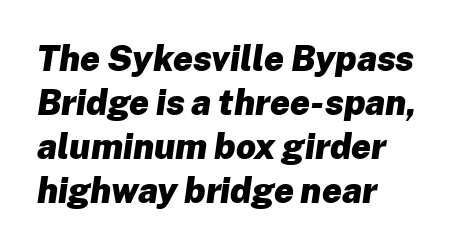
The image shows 35 px heavy type, italic (leaning right); set left-aligned, normal line spacing (1.26x), normal letter spacing, not underlined; low stroke contrast and a medium x-height.
